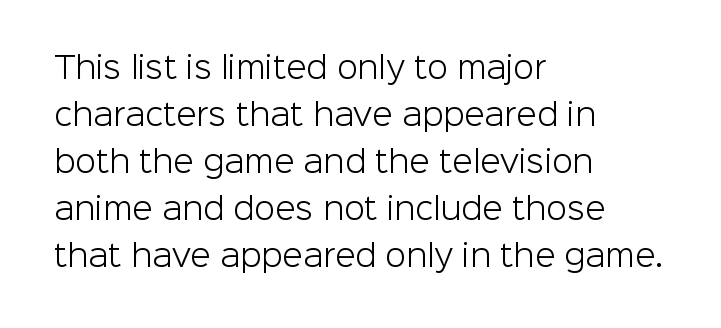
{"serif": "no", "italic": "no", "bold": "no", "weight": "light", "width": "normal", "stroke_contrast": "low", "x_height": "medium", "monospaced": "no", "underline": "no", "align": "left", "line_spacing": "normal", "line_spacing_ratio": 1.57, "letter_spacing": "normal", "letter_spacing_em": 0.0, "glyph_px": 30}
